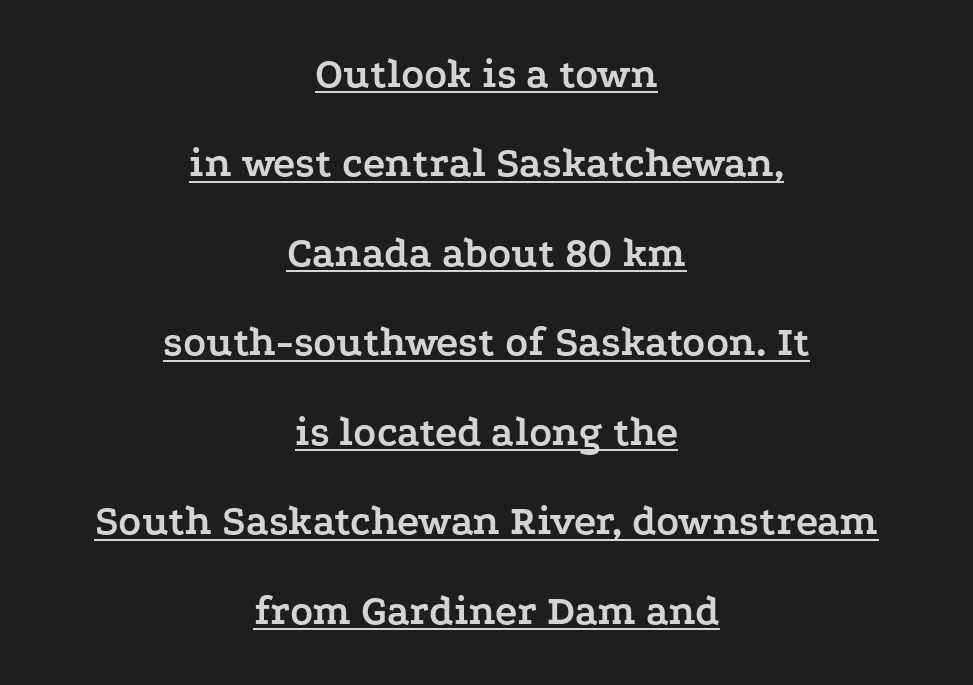
Bold? Absolutely — the strokes are thick and heavy. Students, observe the line beneath the letters — that is underlining. The block of text is sparse from top to bottom, with ample space between rows. Where is the straight margin? There isn't one; the lines are centered. Does the lettering tilt? It doesn't — this is upright. Here the designer chose a conventional face with non-uniform glyph widths.
